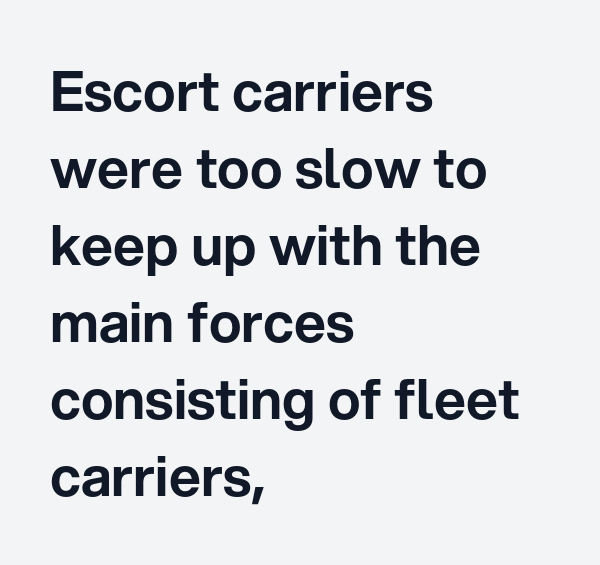
What's the leading like? Ordinary, nothing unusual. The letters advance in unequal steps, a hallmark of proportional type. The characters display no serif detailing; their extremities are plain. It's the straight-up-and-down kind of type. Glance below the letters and you will spot only blank space.
